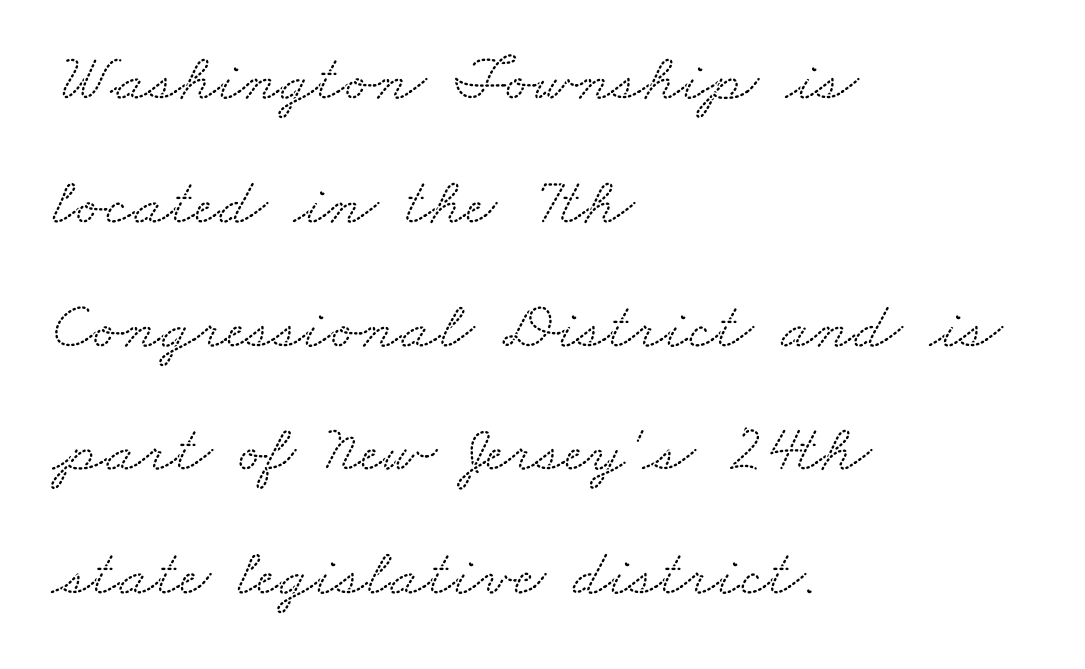
Q: Is the typeface a serif or a sans-serif typeface? A: Serif.
Q: Is the text underlined? A: No.
Q: How is the paragraph aligned? A: Left-aligned.
Q: Is the spacing between letters normal or unusually wide? A: Normal.
Q: Width (condensed, normal, or wide)? A: Wide.
Q: Stroke contrast? A: Low.
Q: x-height? A: Small.
Q: Monospaced? A: No.
